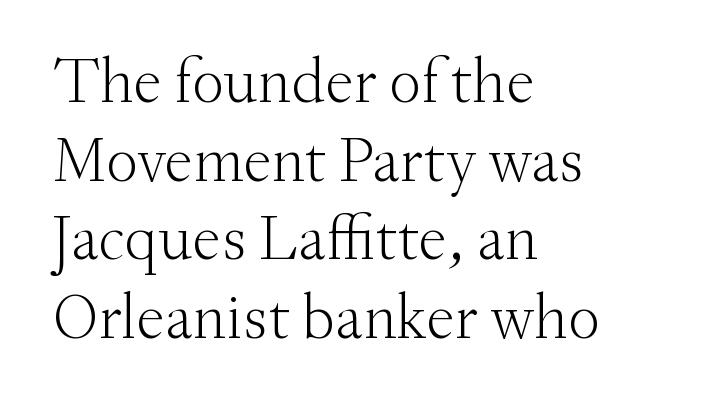
Q: Is the text bold? A: No.
Q: Is the text italic (slanted)? A: No, it is upright.
Q: Is the typeface a serif or a sans-serif typeface? A: Serif.
Q: Is the text underlined? A: No.
Q: How is the paragraph aligned? A: Left-aligned.
Q: Is the spacing between letters normal or unusually wide? A: Normal.
Q: Width (condensed, normal, or wide)? A: Normal.
Q: Stroke contrast? A: Medium.
Q: x-height? A: Small.
Q: Monospaced? A: No.
